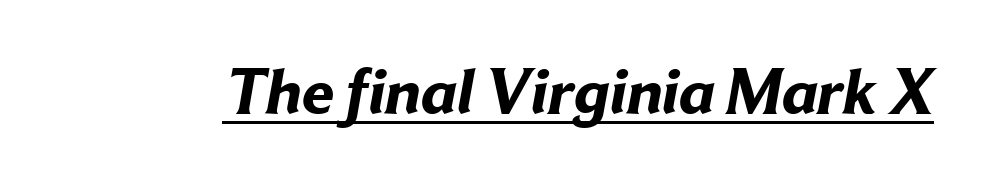
Weight: bold. Proportional: the letters do not fall into vertical columns. There is no visible air inserted between adjacent glyphs. These characters rest on top of a visible drawn line. Note: no serifs on the glyphs.
